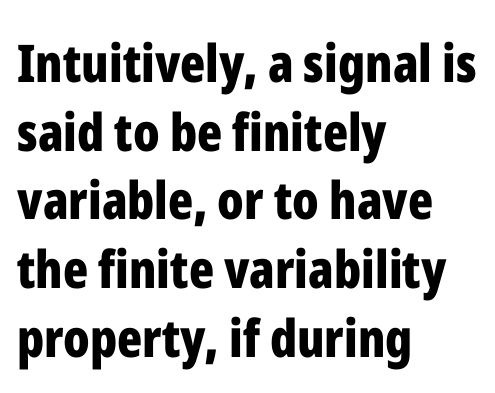
Every stem runs plumb, perpendicular to the baseline. Each word holds together tightly as a unit, with standard inter-letter gaps. Nothing sits at the stroke ends, so this counts as sans-serif. Leading matches the norm, producing a regular column. Horizontally, the lines are justified to the leading edge only. Do the characters align in a grid? No, the font is proportional.
